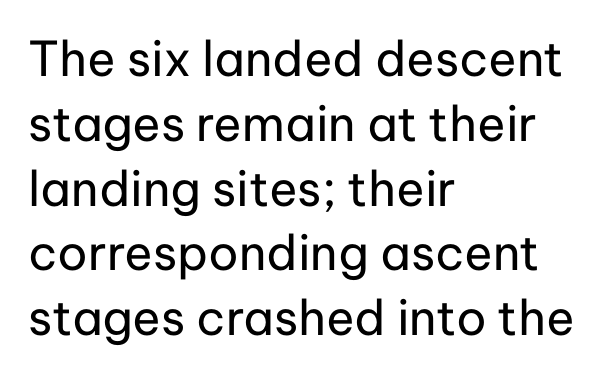
The axis of the letterforms is exactly vertical. Regarding serifs, this sample does without them. Quick note: underline off. One glance says typical: line gaps are just what's usual.
